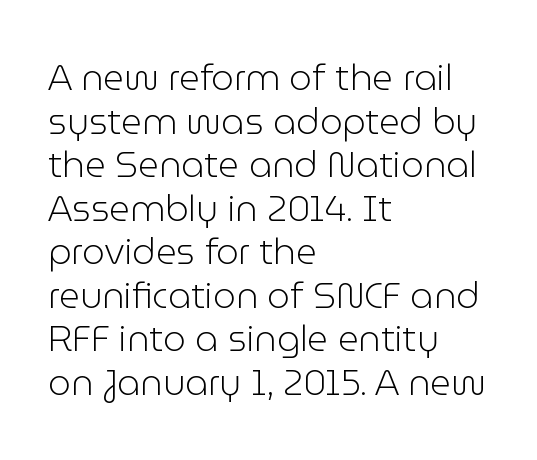
Q: Is the text bold? A: No.
Q: Is the text italic (slanted)? A: No, it is upright.
Q: Is the typeface a serif or a sans-serif typeface? A: Sans-serif.
Q: Is the text underlined? A: No.
Q: How is the paragraph aligned? A: Left-aligned.
Q: Is the spacing between letters normal or unusually wide? A: Normal.
Q: Width (condensed, normal, or wide)? A: Normal.
Q: Stroke contrast? A: Low.
Q: x-height? A: Medium.
Q: Monospaced? A: No.
